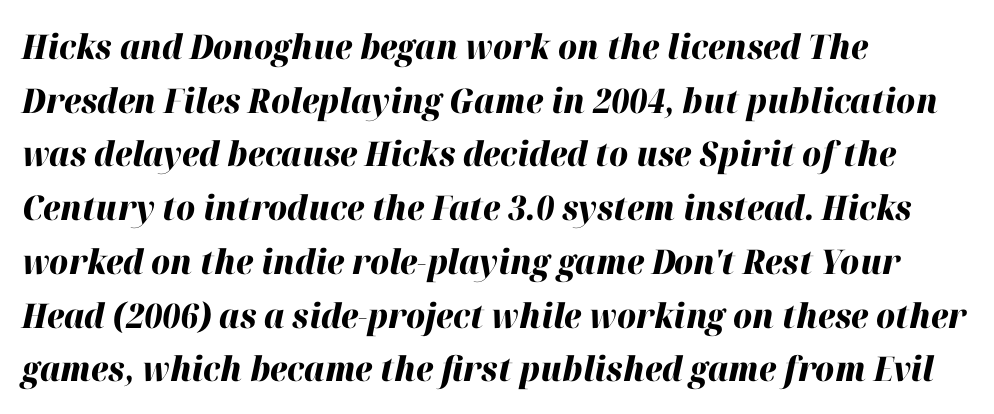
Q: Is the text bold? A: Yes.
Q: Is the text italic (slanted)? A: Yes, it leans right by about 12 degrees.
Q: Is the text underlined? A: No.
Q: How is the paragraph aligned? A: Left-aligned.
Q: Is the spacing between letters normal or unusually wide? A: Normal.
Q: Is the spacing between lines tight, normal or loose? A: Normal.
Q: Width (condensed, normal, or wide)? A: Normal.
Q: Stroke contrast? A: High.
Q: x-height? A: Medium.
Q: Monospaced? A: No.
